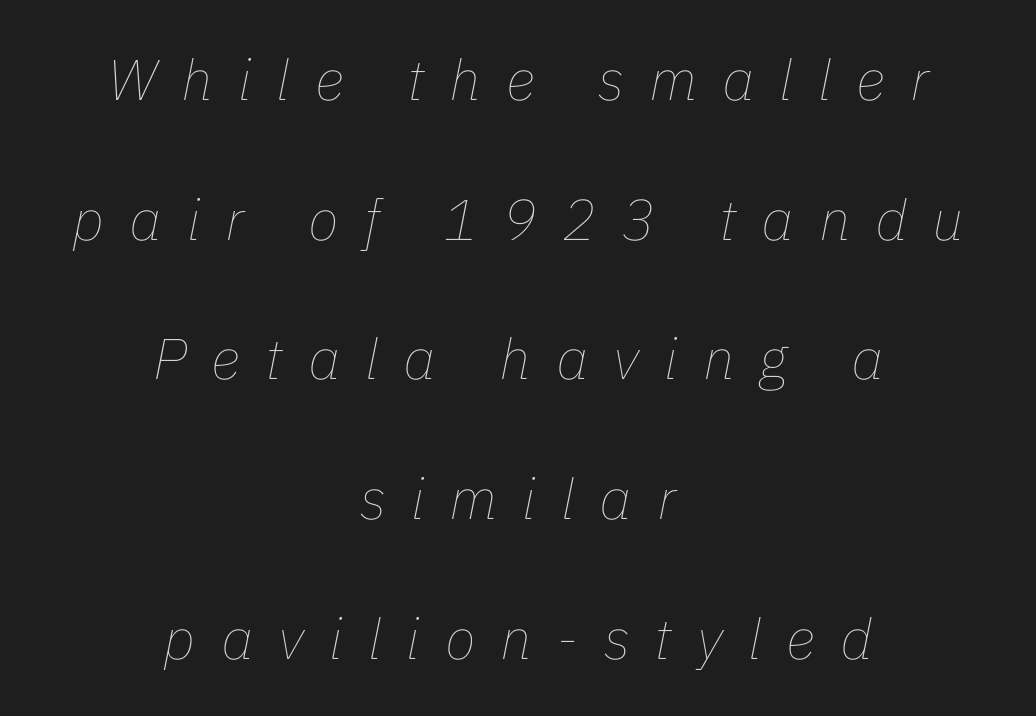
{"italic": "yes", "lean": "right", "slant_degrees": 11, "bold": "no", "weight": "thin", "width": "normal", "stroke_contrast": "low", "x_height": "medium", "monospaced": "no", "underline": "no", "align": "center", "line_spacing": "loose", "line_spacing_ratio": 2.45, "letter_spacing": "wide", "letter_spacing_em": 0.44, "glyph_px": 57}
